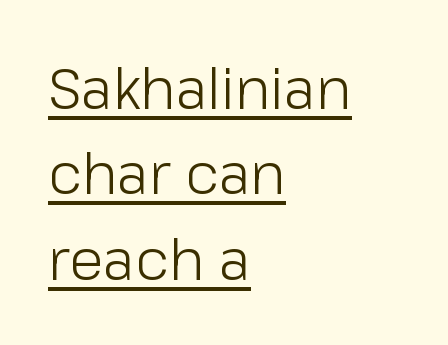
Q: Is the text bold? A: No.
Q: Is the text italic (slanted)? A: No, it is upright.
Q: Is the typeface a serif or a sans-serif typeface? A: Sans-serif.
Q: Is the text underlined? A: Yes.
Q: How is the paragraph aligned? A: Left-aligned.
Q: Is the spacing between letters normal or unusually wide? A: Normal.
Q: Is the spacing between lines tight, normal or loose? A: Normal.
Q: Width (condensed, normal, or wide)? A: Normal.
Q: Stroke contrast? A: Low.
Q: x-height? A: Medium.
Q: Monospaced? A: No.
